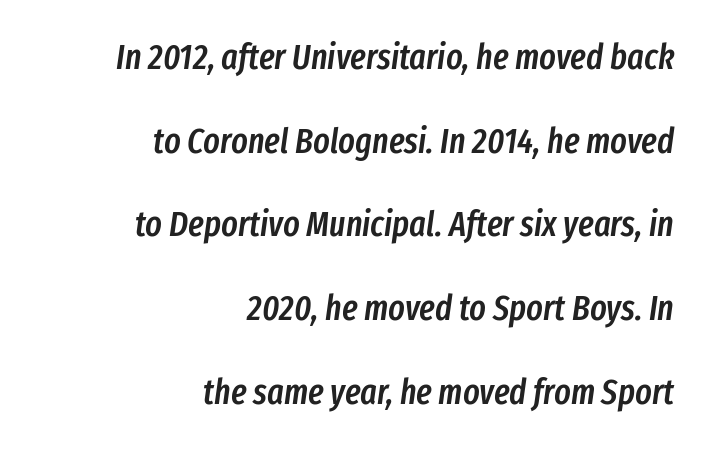
{"italic": "yes", "lean": "right", "slant_degrees": 8, "bold": "semi", "weight": "semibold", "width": "condensed", "stroke_contrast": "low", "x_height": "medium", "monospaced": "no", "underline": "no", "align": "right", "line_spacing": "loose", "line_spacing_ratio": 2.39, "letter_spacing": "normal", "letter_spacing_em": 0.0, "glyph_px": 35}
